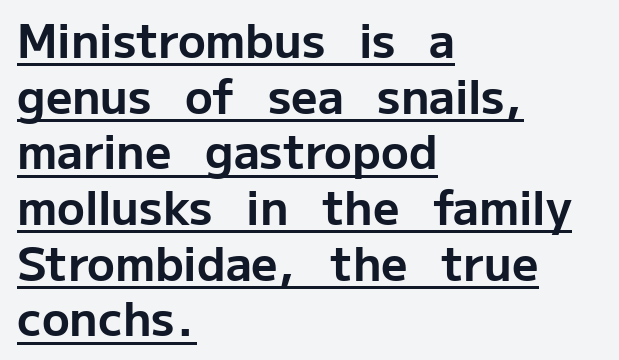
The image shows 46 px bold sans-serif type, upright; set left-aligned, line spacing 1.21x, normal letter spacing, underlined; low stroke contrast and a medium x-height.
